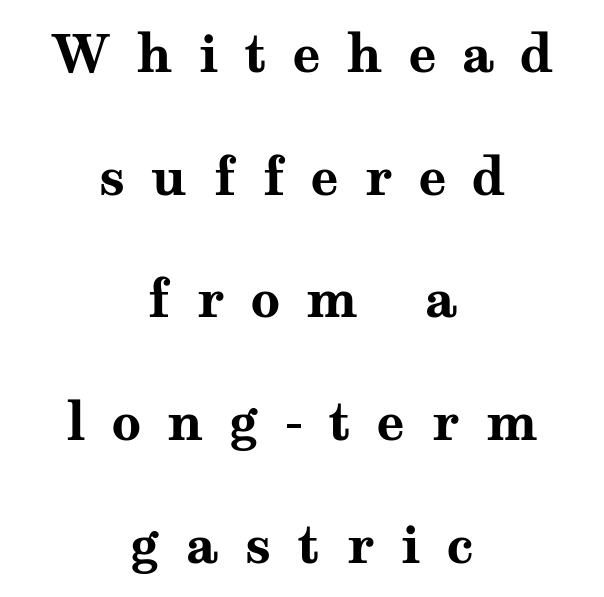
Nope, not italic — everything's standing straight. Old-style or modern, the face here clearly has serifs. The leading is generous, giving the passage an open texture. These lines are rendered in a variable-pitch font.
